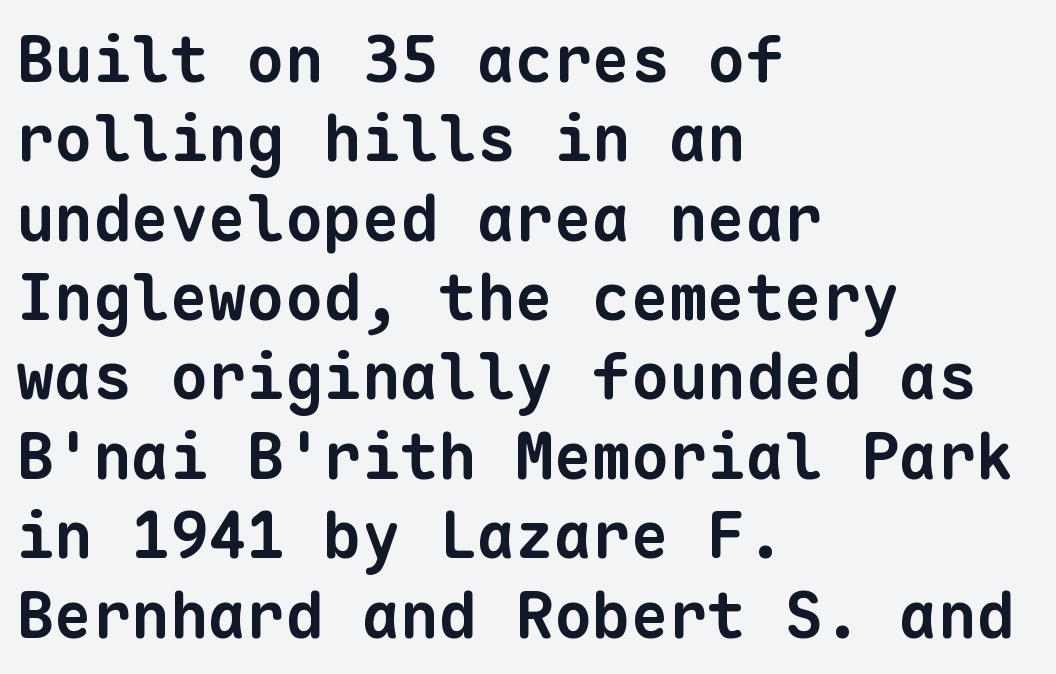
Q: Is the text bold? A: Yes.
Q: Is the typeface a serif or a sans-serif typeface? A: Sans-serif.
Q: Is the text underlined? A: No.
Q: How is the paragraph aligned? A: Left-aligned.
Q: Is the spacing between letters normal or unusually wide? A: Normal.
Q: Width (condensed, normal, or wide)? A: Normal.
Q: Stroke contrast? A: Low.
Q: x-height? A: Medium.
Q: Monospaced? A: Yes.
